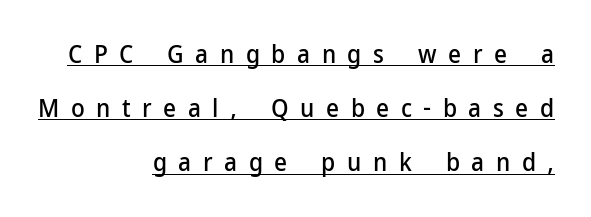
The image shows 25 px text type, upright; set right-aligned, loose line spacing (2.17x), unusually wide letter spacing (+0.46 em), underlined.
